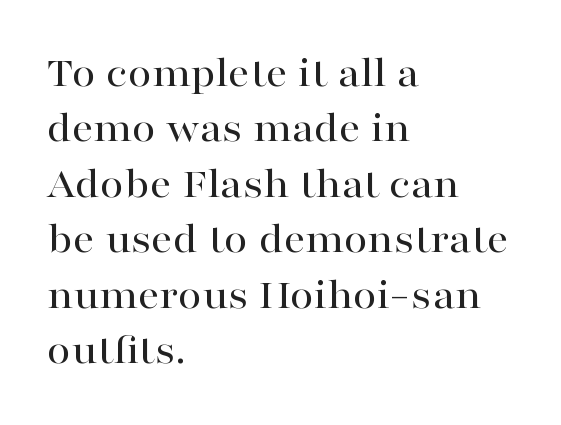
The image shows 43 px wide serif type, upright; set left-aligned, normal line spacing (1.29x), normal letter spacing, not underlined; high stroke contrast and a medium x-height.
